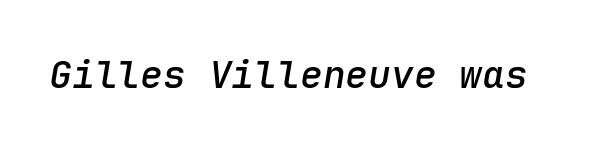
{"italic": "yes", "lean": "right", "slant_degrees": 9, "bold": "semi", "weight": "semibold", "width": "normal", "stroke_contrast": "low", "x_height": "medium", "monospaced": "yes", "underline": "no", "letter_spacing": "normal", "letter_spacing_em": 0.0, "glyph_px": 38}
